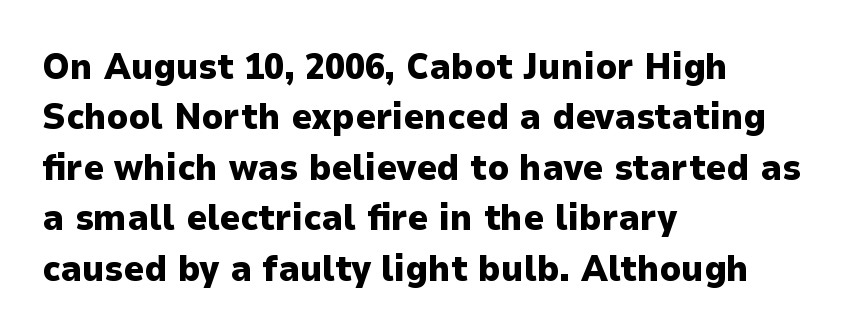
Evenly set lines give the paragraph a standard silhouette. A classic flush-left, rag-right setting is used for this passage. Font category for this specimen: sans-serif. Nope, not italic — everything's standing straight. In terms of weight, the rendering is a true, heavy bold. The letterforms sit shoulder to shoulder at normal distance.
